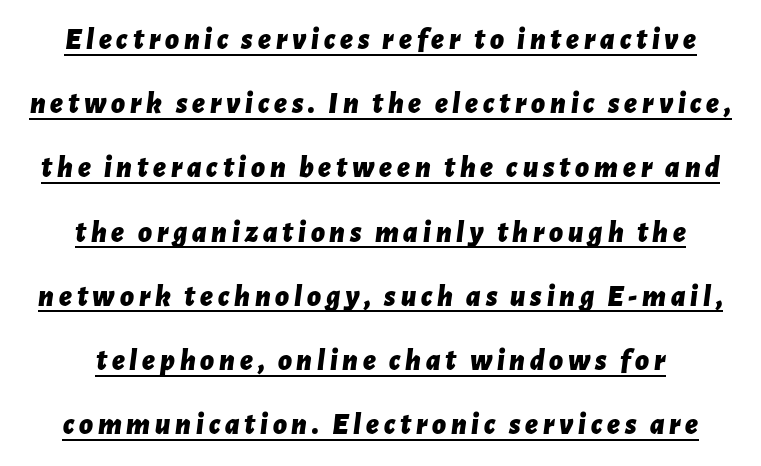
The image shows 30 px bold type, italic (leaning right); set loose line spacing (2.14x), underlined; low stroke contrast and a medium x-height.
